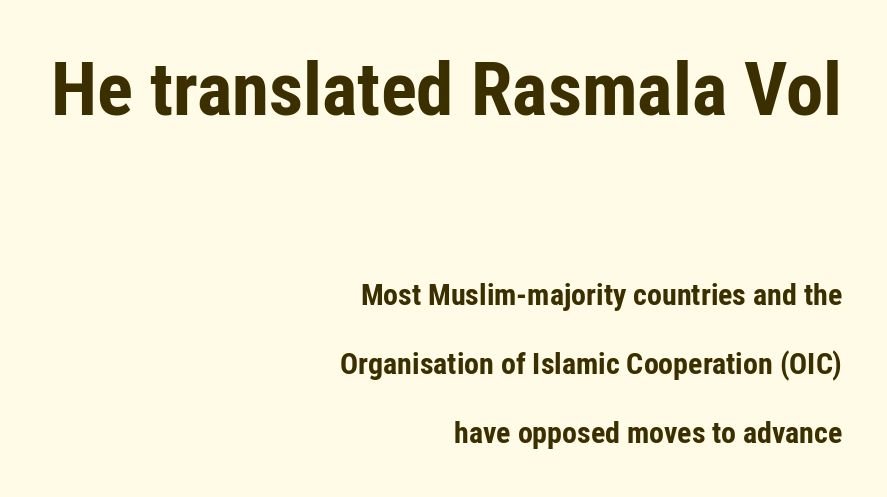
{"serif": "no", "italic": "no", "bold": "yes", "weight": "bold", "width": "condensed", "stroke_contrast": "low", "x_height": "medium", "monospaced": "no", "underline": "no", "align": "right", "line_spacing": "loose", "line_spacing_ratio": 2.3, "letter_spacing": "normal", "letter_spacing_em": 0.0, "larger_block": "first", "size_ratio": 2.5, "glyph_px": 75}
